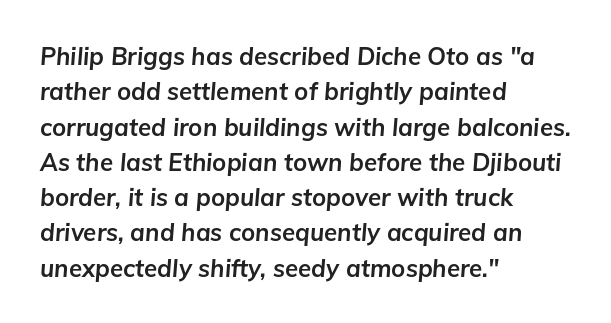
Q: Is the text bold? A: Yes.
Q: Is the text italic (slanted)? A: Yes, it leans right by about 5 degrees.
Q: Is the text underlined? A: No.
Q: How is the paragraph aligned? A: Left-aligned.
Q: Is the spacing between letters normal or unusually wide? A: Normal.
Q: Is the spacing between lines tight, normal or loose? A: Normal.
